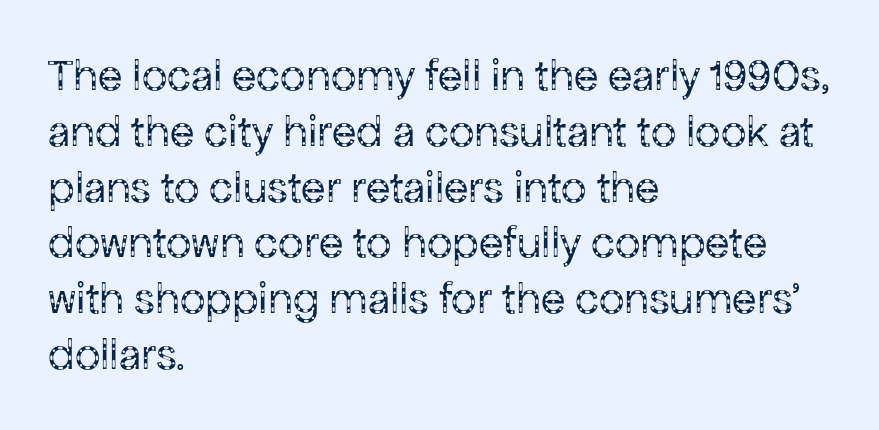
The lettering stays uniformly vertical, giving the passage a roman look. The string is rendered with underlining switched off. Every row of glyphs begins at an identical x-position on the left. Observe the absence of serifs on each vertical stroke in this sample. Unbolded letterforms with no extra heft.
